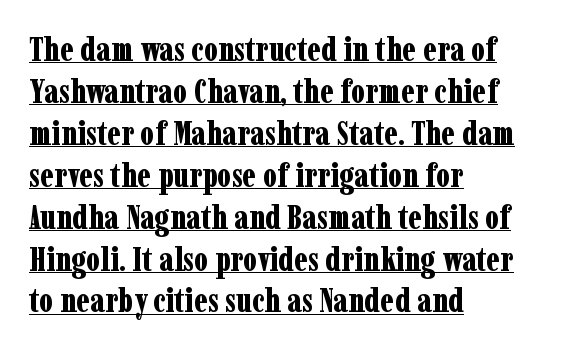
The image shows 33 px bold, condensed serif type, upright; set left-aligned, normal line spacing (1.27x), normal letter spacing, underlined; low stroke contrast and a medium x-height.
